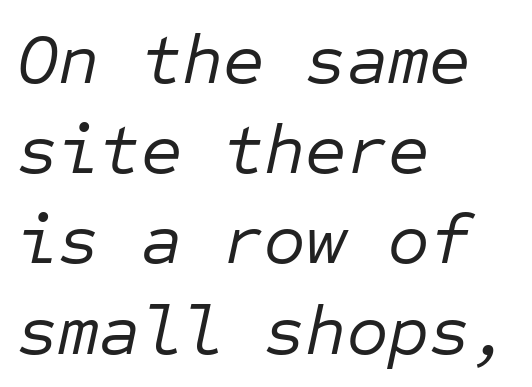
{"italic": "yes", "lean": "right", "slant_degrees": 12, "bold": "no", "weight": "regular", "width": "normal", "stroke_contrast": "low", "x_height": "medium", "monospaced": "yes", "underline": "no", "align": "left", "line_spacing": "normal", "line_spacing_ratio": 1.27, "letter_spacing": "normal", "letter_spacing_em": 0.0, "glyph_px": 71}
